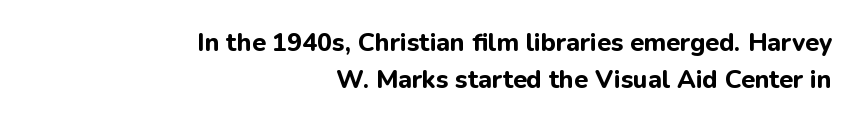
Rendered with straight, roman letterforms. The specimen omits any rule beneath the text block's lines. Its strokes are broad and dark, the hallmark of bold type. This rendering leaves character spacing at its baseline value.
